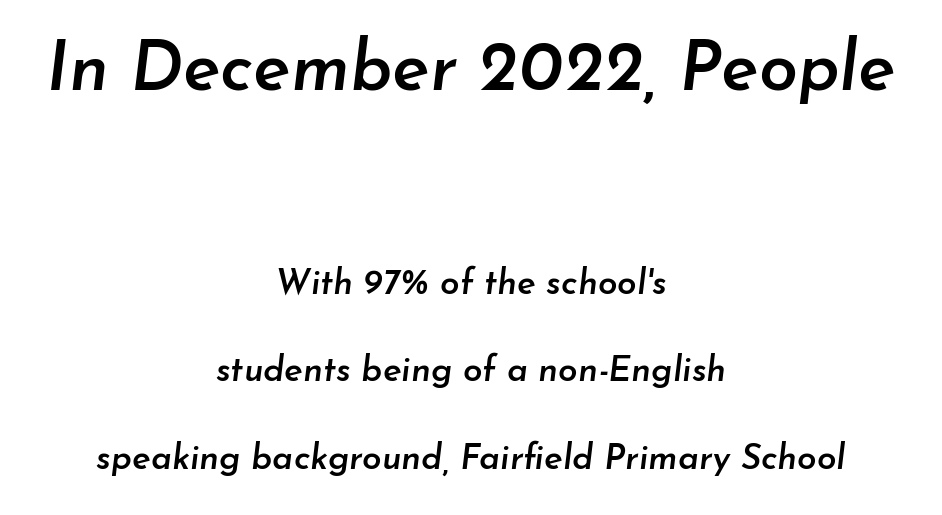
The image shows 70 px semibold type, italic (leaning right); set centered, loose line spacing (2.49x), normal letter spacing, not underlined; the first (top) block is 2.0x larger; low stroke contrast and a small x-height.
